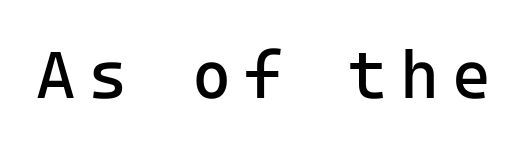
The image shows 67 px regular-weight sans-serif type, upright; set not underlined; low stroke contrast and a medium x-height.
